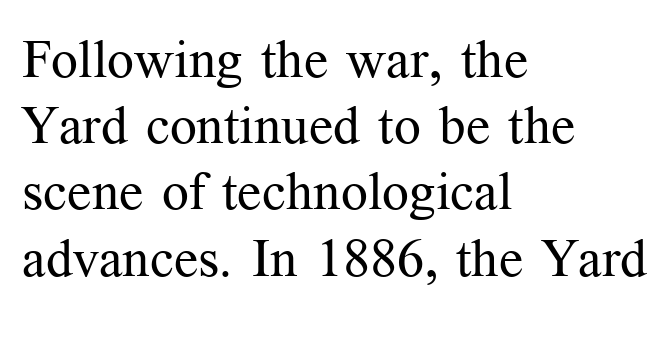
{"serif": "yes", "italic": "no", "bold": "no", "weight": "regular", "width": "normal", "stroke_contrast": "medium", "x_height": "medium", "monospaced": "no", "underline": "no", "align": "left", "line_spacing": "normal", "line_spacing_ratio": 1.25, "letter_spacing": "normal", "letter_spacing_em": 0.0, "glyph_px": 53}
